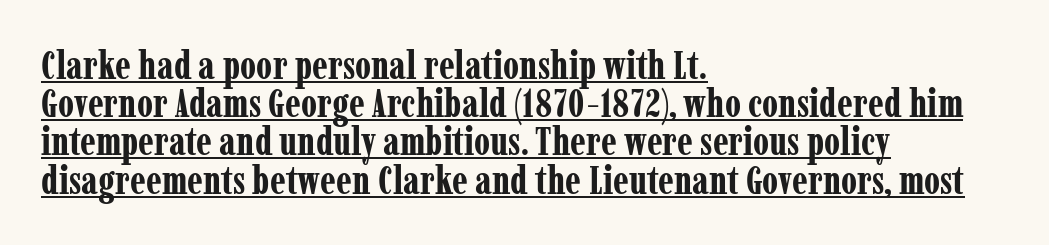
Q: Is the text bold? A: Yes.
Q: Is the text italic (slanted)? A: No, it is upright.
Q: Is the typeface a serif or a sans-serif typeface? A: Serif.
Q: Is the text underlined? A: Yes.
Q: How is the paragraph aligned? A: Left-aligned.
Q: Is the spacing between letters normal or unusually wide? A: Normal.
Q: Is the spacing between lines tight, normal or loose? A: Tight.
Q: Width (condensed, normal, or wide)? A: Condensed.
Q: Stroke contrast? A: Low.
Q: x-height? A: Medium.
Q: Monospaced? A: No.
